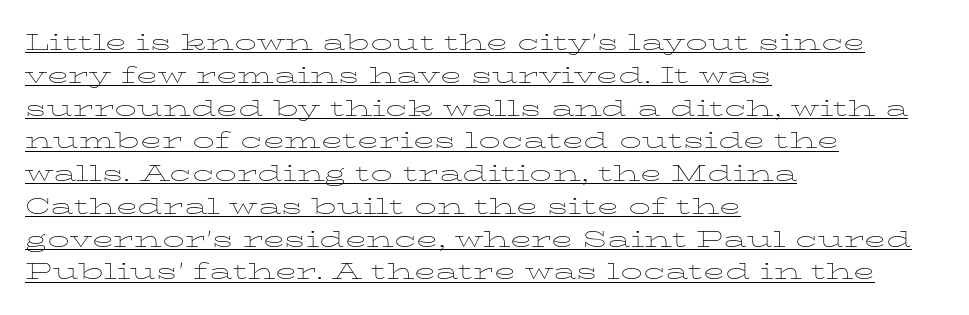
Q: Is the text bold? A: No.
Q: Is the text italic (slanted)? A: No, it is upright.
Q: Is the text underlined? A: Yes.
Q: How is the paragraph aligned? A: Left-aligned.
Q: Is the spacing between letters normal or unusually wide? A: Normal.
Q: Is the spacing between lines tight, normal or loose? A: Normal.
